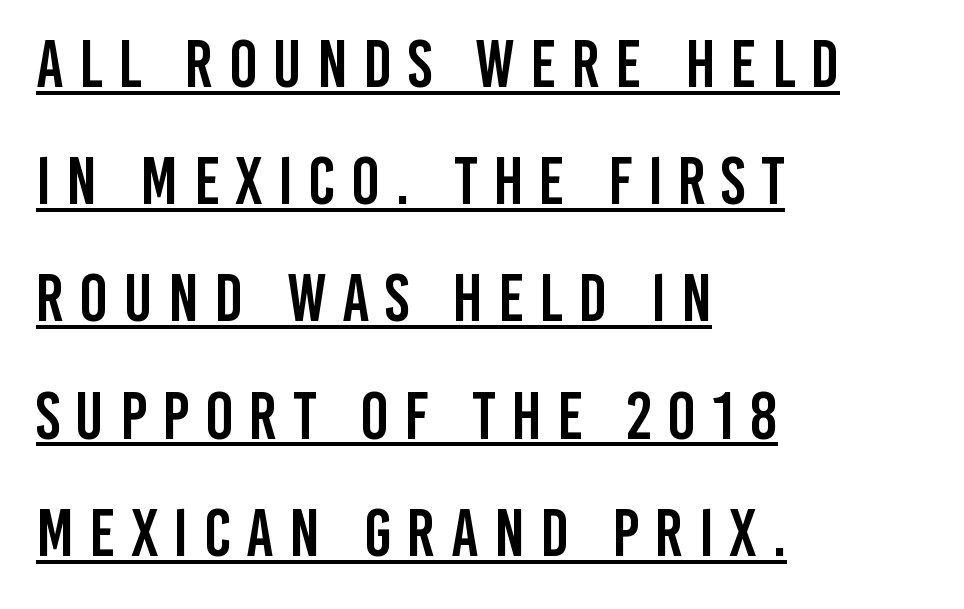
Q: Is the text italic (slanted)? A: No, it is upright.
Q: Is the typeface a serif or a sans-serif typeface? A: Sans-serif.
Q: Is the text underlined? A: Yes.
Q: How is the paragraph aligned? A: Left-aligned.
Q: Is the spacing between letters normal or unusually wide? A: Unusually wide.
Q: Width (condensed, normal, or wide)? A: Condensed.
Q: Stroke contrast? A: Low.
Q: x-height? A: Large.
Q: Monospaced? A: No.
